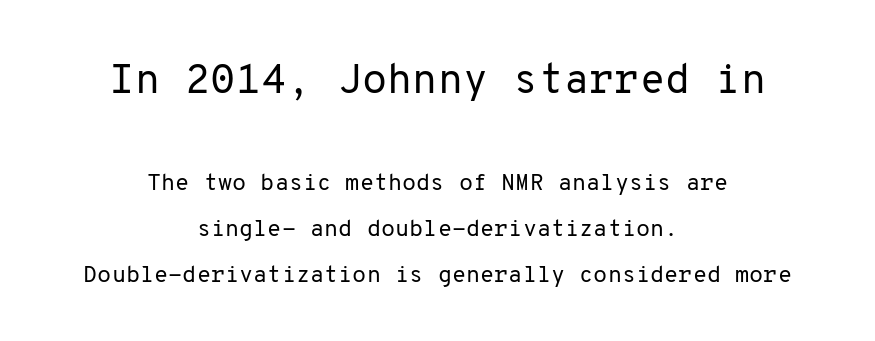
The image shows 41 px regular-weight sans-serif type, upright, monospaced; set centered, loose line spacing (2.0x), normal letter spacing, not underlined; the first (top) block is 1.78x larger; low stroke contrast and a medium x-height.
